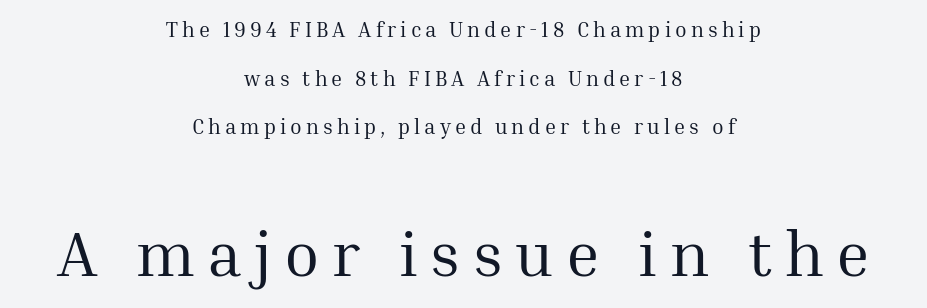
The image shows 64 px regular-weight serif type, upright; set centered, loose line spacing (2.32x), not underlined; the second (bottom) block is 3.05x larger; medium stroke contrast and a medium x-height.
